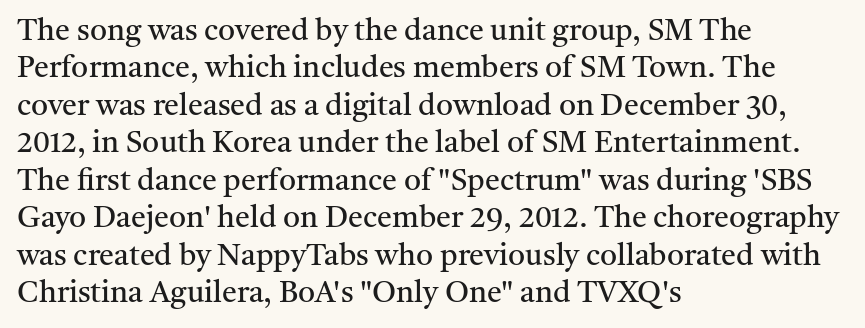
The image shows 30 px regular-weight serif type, upright; set left-aligned, normal line spacing (1.25x), normal letter spacing, not underlined; medium stroke contrast and a medium x-height.
